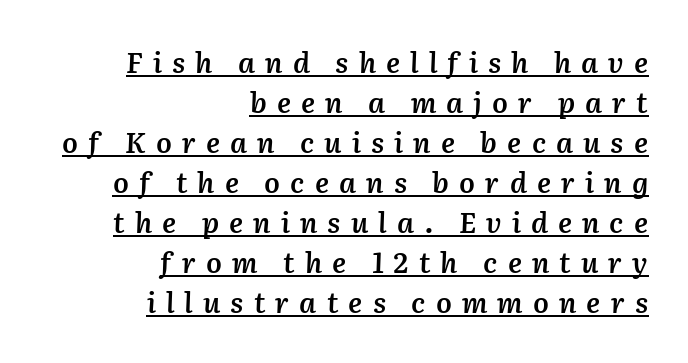
These lines sit exactly where default settings would place them. The passage is arranged like a letterhead date or caption credit — flush right. Italic: yes, the glyphs are oblique. The line texture is sparse and dotted thanks to wide tracking.
